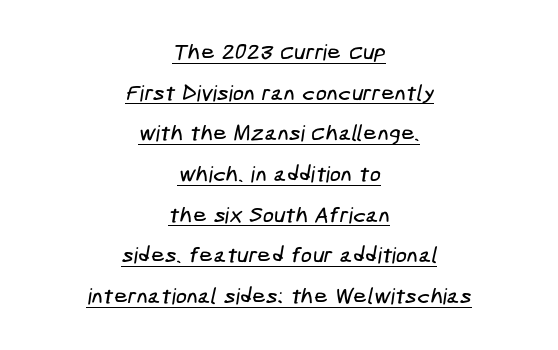
{"underline": "yes", "align": "center", "line_spacing_ratio": 1.85, "letter_spacing": "normal", "letter_spacing_em": 0.0, "glyph_px": 22}
